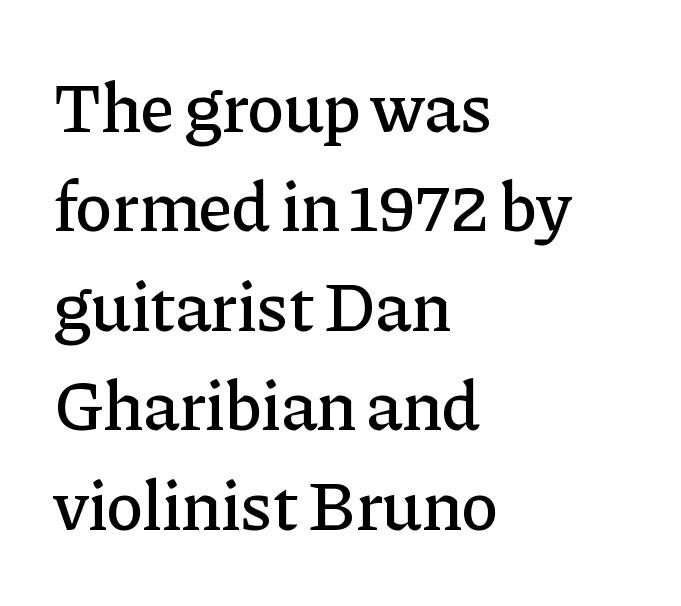
Q: Is the text italic (slanted)? A: No, it is upright.
Q: Is the typeface a serif or a sans-serif typeface? A: Serif.
Q: Is the text underlined? A: No.
Q: How is the paragraph aligned? A: Left-aligned.
Q: Is the spacing between letters normal or unusually wide? A: Normal.
Q: Is the spacing between lines tight, normal or loose? A: Normal.
Q: Width (condensed, normal, or wide)? A: Normal.
Q: Stroke contrast? A: Low.
Q: x-height? A: Medium.
Q: Monospaced? A: No.
